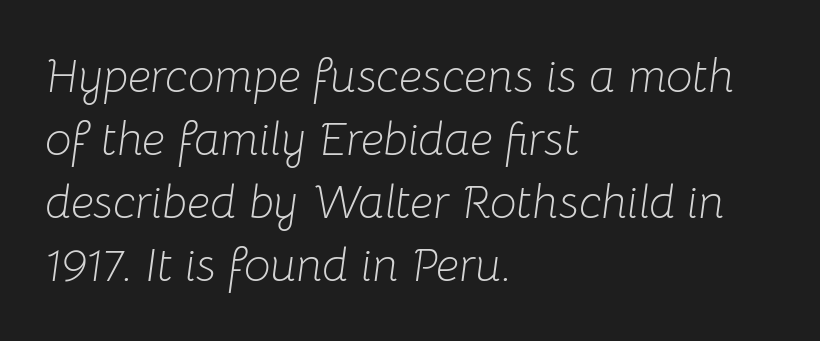
The image shows 47 px light type, italic (leaning right); set left-aligned, normal line spacing (1.34x), normal letter spacing, not underlined; low stroke contrast and a medium x-height.
